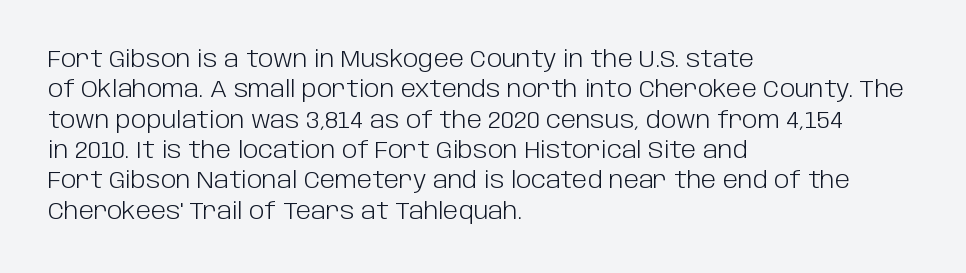
{"italic": "no", "bold": "no", "underline": "no", "align": "left", "line_spacing": "normal", "line_spacing_ratio": 1.32, "letter_spacing": "normal", "letter_spacing_em": 0.0, "glyph_px": 23}
